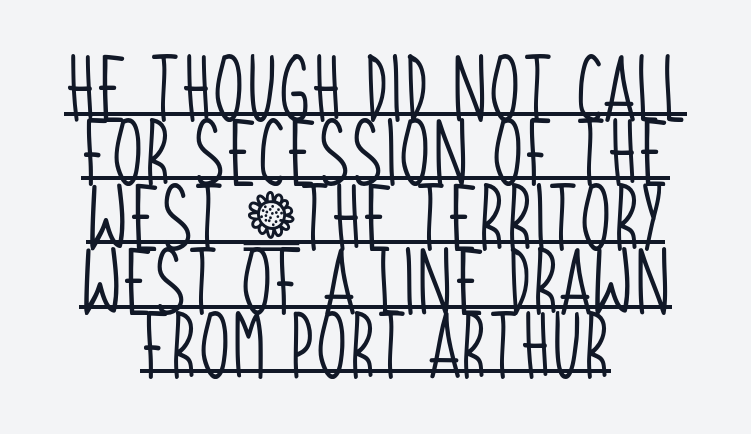
Q: Is the text bold? A: No.
Q: Is the typeface a serif or a sans-serif typeface? A: Sans-serif.
Q: Is the text underlined? A: Yes.
Q: How is the paragraph aligned? A: Centered.
Q: Is the spacing between letters normal or unusually wide? A: Normal.
Q: Is the spacing between lines tight, normal or loose? A: Tight.
Q: Width (condensed, normal, or wide)? A: Condensed.
Q: Stroke contrast? A: Low.
Q: x-height? A: Large.
Q: Monospaced? A: No.
